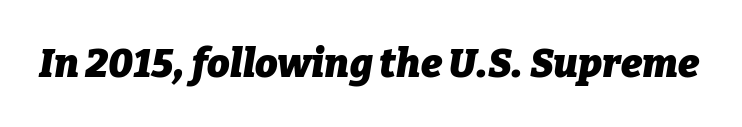
The image shows 40 px heavy type, italic (leaning right); set normal letter spacing, not underlined; low stroke contrast and a medium x-height.
